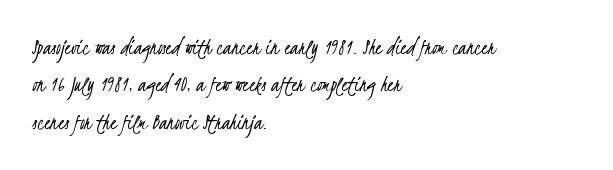
No letter is thick-stroked: the sample isn't bold. Descenders hang freely into open space. Leading: standard. Short note: letters normally spaced.
